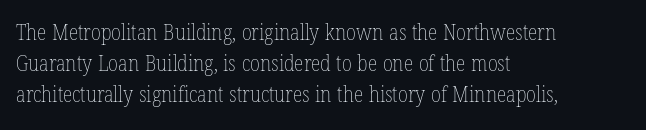
Every row of glyphs begins at an identical x-position on the left. The typesetting does not lean heavy: it is not bold. One glance says typical: line gaps are just what's usual. Underlining? Definitely not there.
